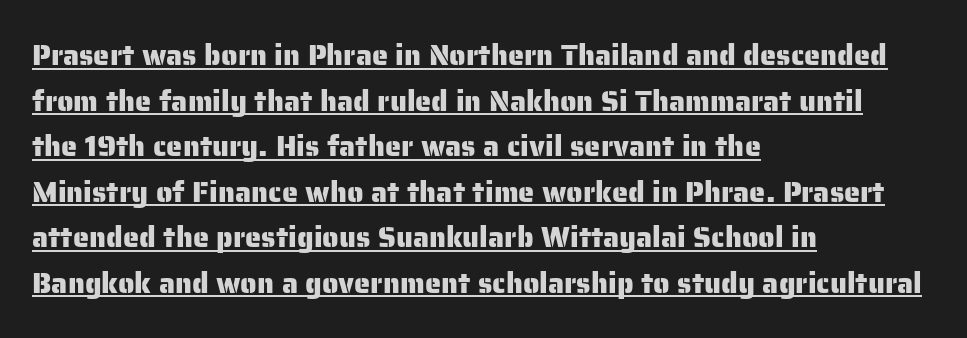
{"serif": "no", "italic": "no", "width": "normal", "stroke_contrast": "low", "x_height": "medium", "monospaced": "no", "underline": "yes", "align": "left", "line_spacing": "normal", "line_spacing_ratio": 1.57, "letter_spacing": "normal", "letter_spacing_em": 0.0, "glyph_px": 29}
